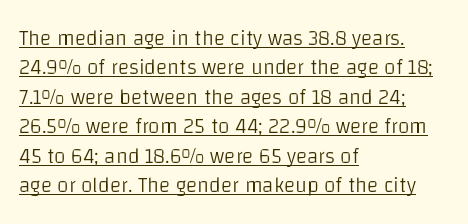
Q: Is the text bold? A: No.
Q: Is the text italic (slanted)? A: No, it is upright.
Q: Is the text underlined? A: Yes.
Q: How is the paragraph aligned? A: Left-aligned.
Q: Is the spacing between letters normal or unusually wide? A: Normal.
Q: Is the spacing between lines tight, normal or loose? A: Normal.
